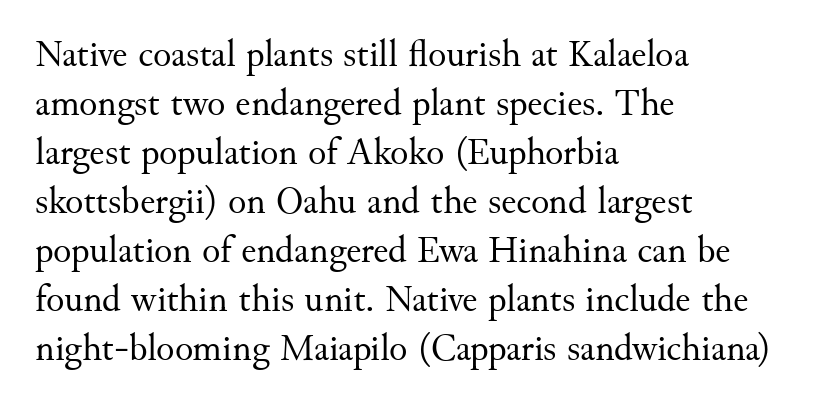
{"serif": "yes", "italic": "no", "bold": "no", "weight": "regular", "width": "normal", "stroke_contrast": "medium", "x_height": "small", "monospaced": "no", "underline": "no", "align": "left", "line_spacing": "normal", "line_spacing_ratio": 1.29, "letter_spacing": "normal", "letter_spacing_em": 0.0, "glyph_px": 38}
